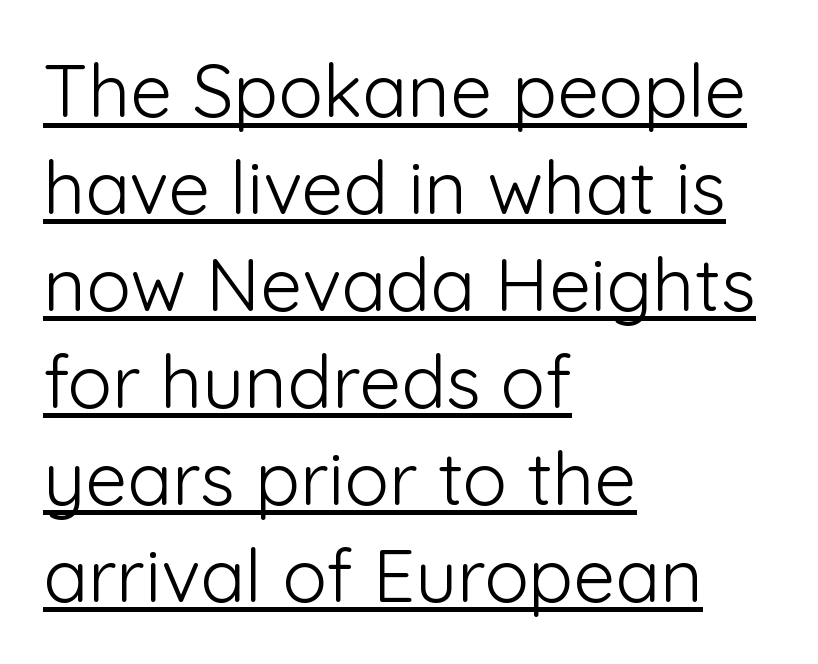
{"serif": "no", "italic": "no", "bold": "no", "weight": "light", "width": "normal", "stroke_contrast": "low", "x_height": "medium", "monospaced": "no", "underline": "yes", "align": "left", "line_spacing": "normal", "line_spacing_ratio": 1.31, "letter_spacing": "normal", "letter_spacing_em": 0.0, "glyph_px": 74}
